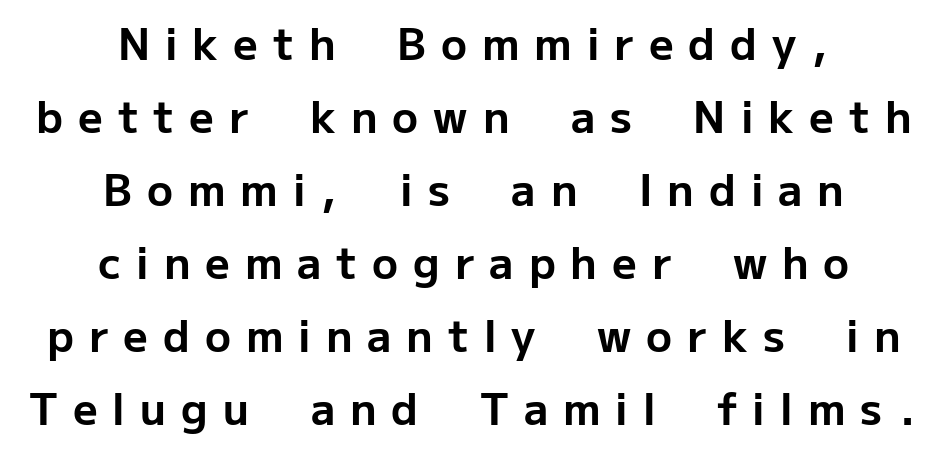
The image shows 43 px bold sans-serif type, upright; set centered, normal line spacing (1.7x), unusually wide letter spacing (+0.35 em), not underlined; low stroke contrast and a medium x-height.
